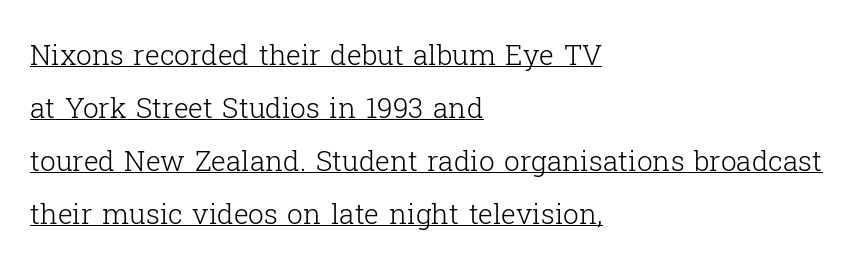
Q: Is the text bold? A: No.
Q: Is the text italic (slanted)? A: No, it is upright.
Q: Is the typeface a serif or a sans-serif typeface? A: Serif.
Q: Is the text underlined? A: Yes.
Q: How is the paragraph aligned? A: Left-aligned.
Q: Is the spacing between letters normal or unusually wide? A: Normal.
Q: Width (condensed, normal, or wide)? A: Normal.
Q: Stroke contrast? A: Low.
Q: x-height? A: Medium.
Q: Monospaced? A: No.
